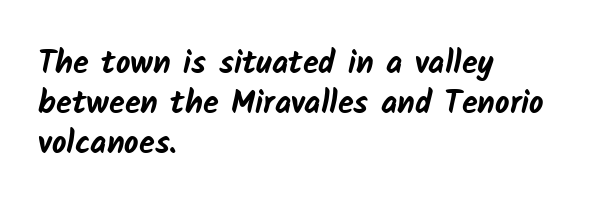
Q: Is the text bold? A: Yes.
Q: Is the typeface a serif or a sans-serif typeface? A: Sans-serif.
Q: Is the text underlined? A: No.
Q: How is the paragraph aligned? A: Left-aligned.
Q: Is the spacing between letters normal or unusually wide? A: Normal.
Q: Is the spacing between lines tight, normal or loose? A: Normal.
Q: Width (condensed, normal, or wide)? A: Normal.
Q: Stroke contrast? A: Low.
Q: x-height? A: Medium.
Q: Monospaced? A: No.
